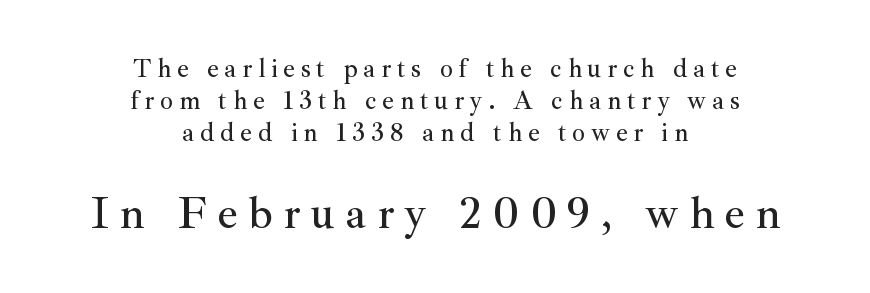
Casual observation: everything's sitting right in the middle. Note: smaller setting up top, larger setting below. There is plenty of visible air inserted between adjacent glyphs. Unlike italic type, these characters show no tilt at all. These lines are rendered in a variable-pitch font. The gap between lines stays unmarked.
